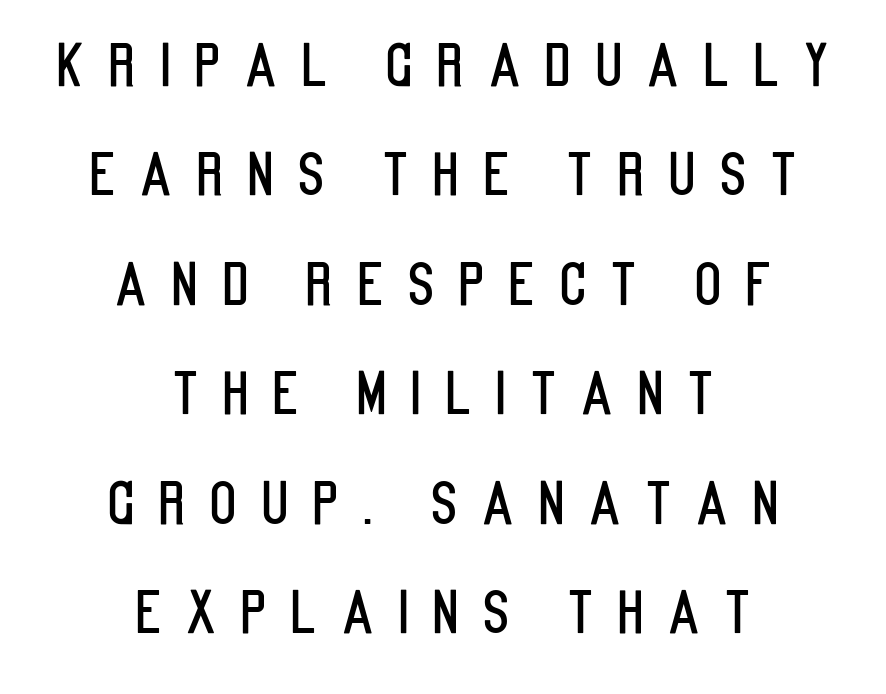
{"serif": "no", "italic": "no", "width": "condensed", "stroke_contrast": "low", "x_height": "large", "monospaced": "no", "underline": "no", "align": "center", "line_spacing": "loose", "line_spacing_ratio": 1.92, "letter_spacing": "wide", "letter_spacing_em": 0.41, "glyph_px": 57}
